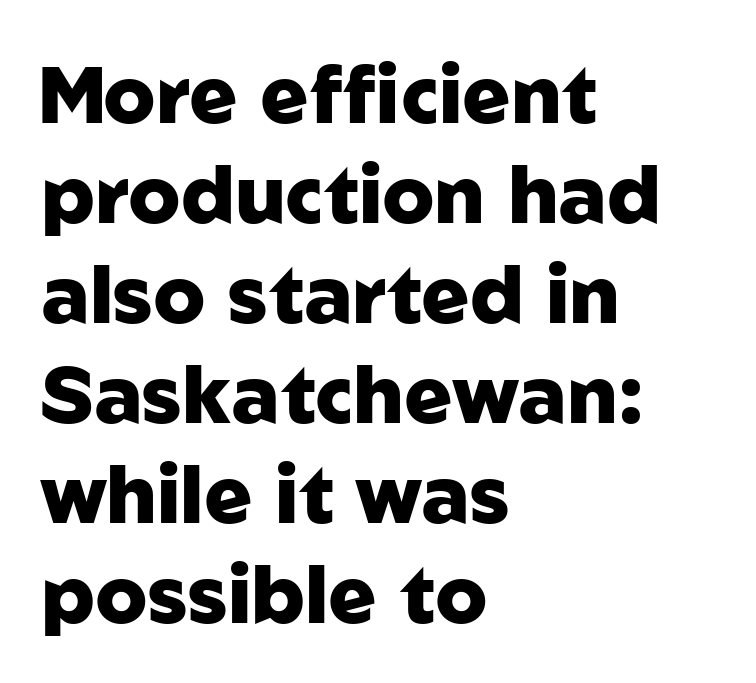
The image shows 80 px heavy sans-serif type, upright; set left-aligned, normal line spacing (1.25x), normal letter spacing, not underlined; low stroke contrast and a medium x-height.
